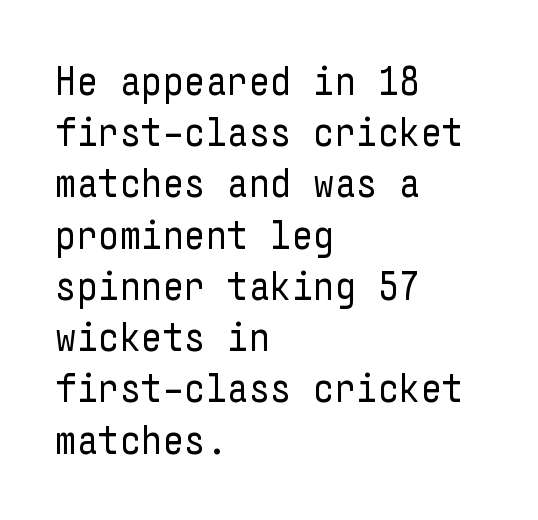
This sample uses a sans-serif face. Nothing unusual about the tracking: characters are spaced as the font intends. The setting favours the left margin, as ordinary paragraphs usually do. The weight would be labelled regular, book, light, or lighter still.
